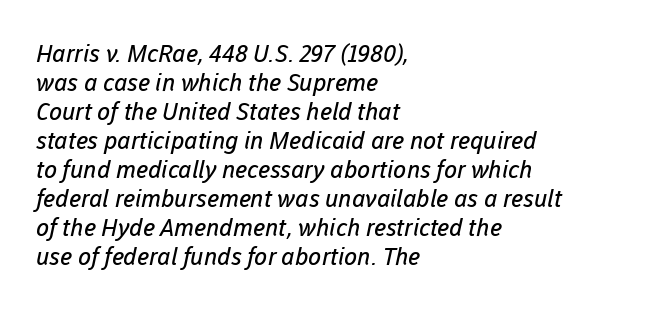
{"bold": "no", "underline": "no", "align": "left", "line_spacing_ratio": 1.21, "letter_spacing": "normal", "letter_spacing_em": 0.0, "glyph_px": 24}
